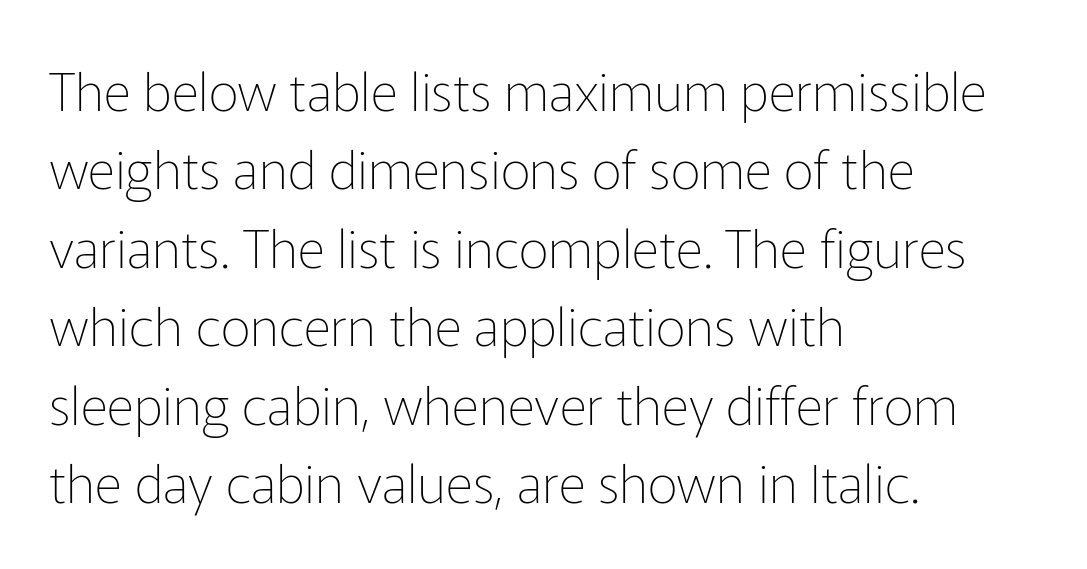
In terms of leading, this rendering sits right in the middle. The space beneath each line is pristine and unruled. To sum up the face: it is a sans, with no serifs. Line beginnings align vertically; line endings do not. Varying glyph widths throughout — classic text-font behaviour. Look at the tracking — it's just the regular setting, nothing added.
